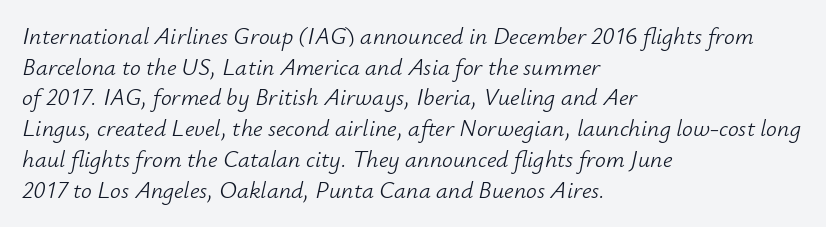
{"italic": "yes", "lean": "right", "slant_degrees": 12, "bold": "no", "underline": "no", "align": "left", "line_spacing": "normal", "line_spacing_ratio": 1.28, "letter_spacing": "normal", "letter_spacing_em": 0.0, "glyph_px": 24}
